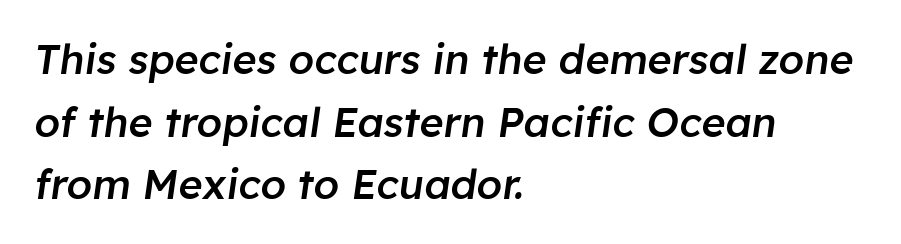
{"italic": "yes", "lean": "right", "slant_degrees": 8, "bold": "semi", "weight": "semibold", "width": "normal", "stroke_contrast": "low", "x_height": "medium", "monospaced": "no", "underline": "no", "align": "left", "line_spacing": "normal", "line_spacing_ratio": 1.53, "letter_spacing": "normal", "letter_spacing_em": 0.0, "glyph_px": 41}
